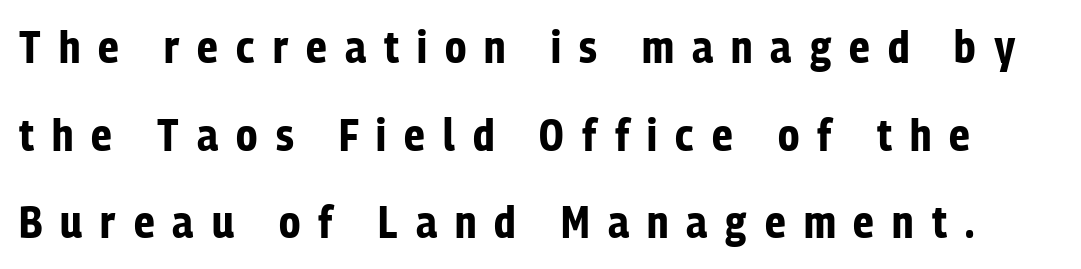
The image shows 45 px bold, condensed sans-serif type, upright; set loose line spacing (1.95x), unusually wide letter spacing (+0.4 em), not underlined; low stroke contrast and a medium x-height.
